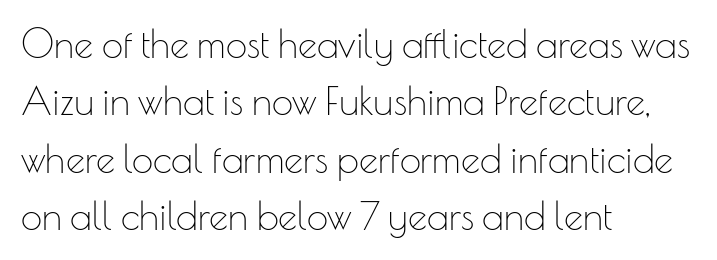
{"serif": "no", "italic": "no", "bold": "no", "weight": "thin", "width": "normal", "stroke_contrast": "low", "x_height": "small", "monospaced": "no", "underline": "no", "align": "left", "line_spacing": "normal", "line_spacing_ratio": 1.51, "letter_spacing": "normal", "letter_spacing_em": 0.0, "glyph_px": 38}
